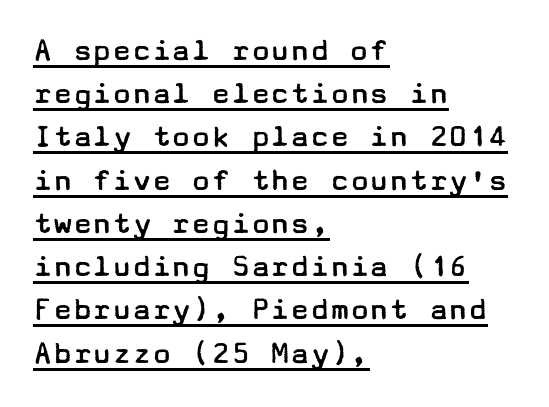
The image shows 33 px regular-weight, wide sans-serif type, upright; set left-aligned, normal line spacing (1.31x), normal letter spacing, underlined; low stroke contrast and a medium x-height.
